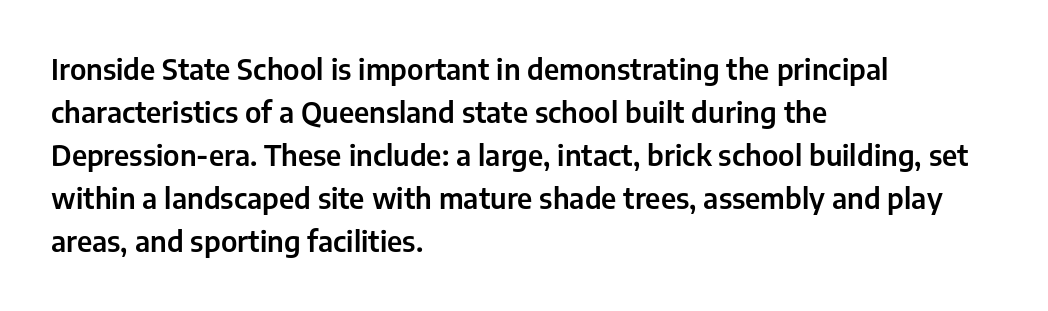
Q: Is the text italic (slanted)? A: No, it is upright.
Q: Is the typeface a serif or a sans-serif typeface? A: Sans-serif.
Q: Is the text underlined? A: No.
Q: How is the paragraph aligned? A: Left-aligned.
Q: Is the spacing between letters normal or unusually wide? A: Normal.
Q: Is the spacing between lines tight, normal or loose? A: Normal.
Q: Width (condensed, normal, or wide)? A: Normal.
Q: Stroke contrast? A: Low.
Q: x-height? A: Medium.
Q: Monospaced? A: No.
